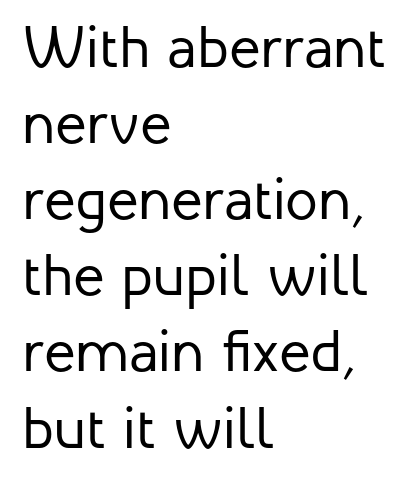
Characters remain perfectly vertical along every line. Default kerning and tracking; the words read as compact shapes. Character widths vary here, with narrow letters taking less room than wide ones. These lines stack with their left ends in a neat column. Regular leading. The weight would be labelled regular, book, light, or lighter still.
